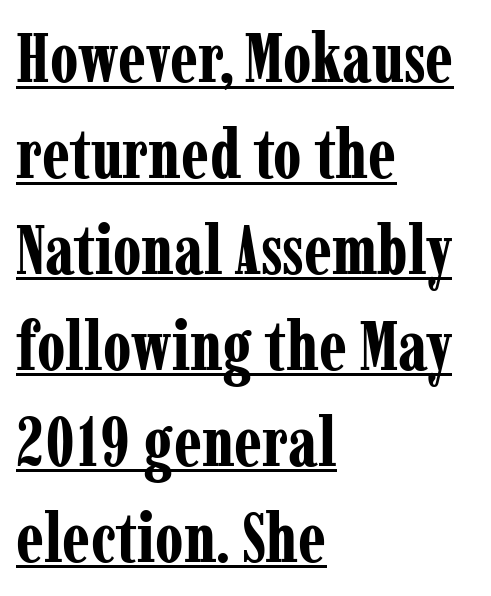
The face used here is rendered with its standard letterfit. Designer's note — italics off, roman on. Quick note: interline space is typical. Font category for this specimen: serif. The face used here is proportionally spaced, like ordinary book or web type.
